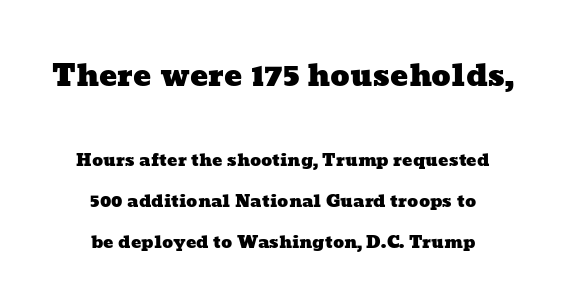
Q: Is the text underlined? A: No.
Q: How is the paragraph aligned? A: Centered.
Q: Is the spacing between letters normal or unusually wide? A: Normal.
Q: Is the spacing between lines tight, normal or loose? A: Loose.
Q: Which block of text is set in a larger size, the first (top) or the second (bottom)? A: The first (top) one.
Q: Width (condensed, normal, or wide)? A: Wide.
Q: Stroke contrast? A: Low.
Q: x-height? A: Medium.
Q: Monospaced? A: No.
